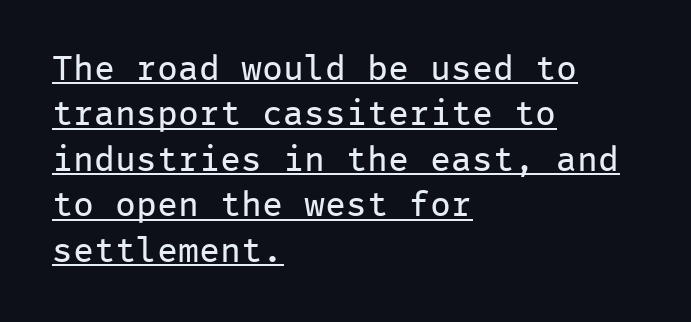
Q: Is the text bold? A: No.
Q: Is the text italic (slanted)? A: No, it is upright.
Q: Is the typeface a serif or a sans-serif typeface? A: Sans-serif.
Q: Is the text underlined? A: Yes.
Q: How is the paragraph aligned? A: Left-aligned.
Q: Is the spacing between letters normal or unusually wide? A: Normal.
Q: Is the spacing between lines tight, normal or loose? A: Normal.
Q: Width (condensed, normal, or wide)? A: Normal.
Q: Stroke contrast? A: Low.
Q: x-height? A: Medium.
Q: Monospaced? A: Yes.
